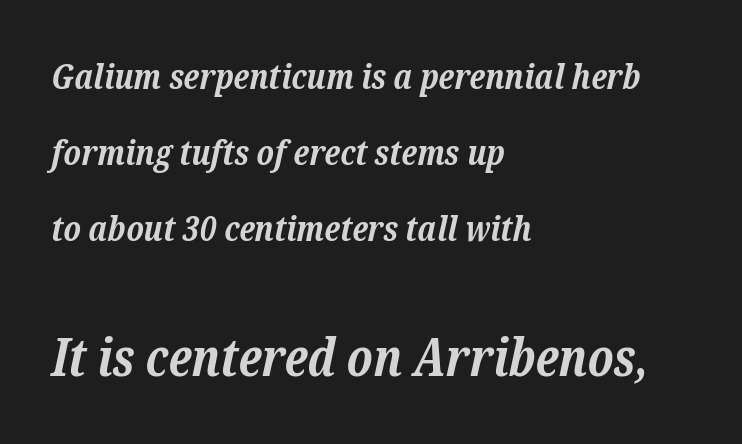
Q: Is the text bold? A: Yes.
Q: Is the text italic (slanted)? A: Yes, it leans right by about 12 degrees.
Q: Is the typeface a serif or a sans-serif typeface? A: Serif.
Q: Is the text underlined? A: No.
Q: How is the paragraph aligned? A: Left-aligned.
Q: Is the spacing between letters normal or unusually wide? A: Normal.
Q: Is the spacing between lines tight, normal or loose? A: Loose.
Q: Which block of text is set in a larger size, the first (top) or the second (bottom)? A: The second (bottom) one.
Q: Width (condensed, normal, or wide)? A: Normal.
Q: Stroke contrast? A: Low.
Q: x-height? A: Medium.
Q: Monospaced? A: No.
